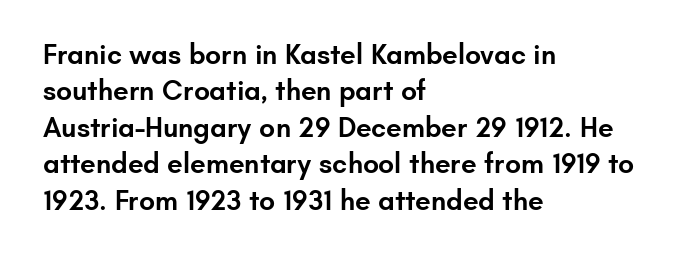
One-word summary of the alignment: left. Summary of vertical rhythm: regular, with standard interline spacing. The rendering uses a semibold face; strokes are thickened but not to full bold. Classification — sans serif.
